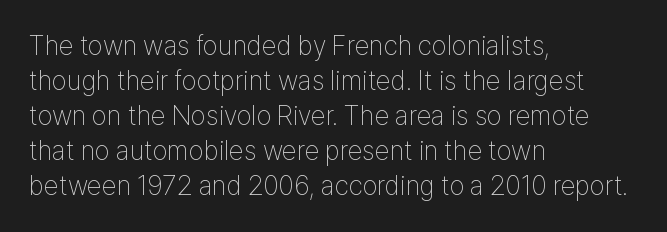
Style check: upright. Plain, unruled lines of type. The paragraph has a hard left edge and a soft right edge. This rendering leaves character spacing at its baseline value. A typesetter would call this leading conventional body-copy spacing. These glyphs show unthickened strokes, regular width or finer.
